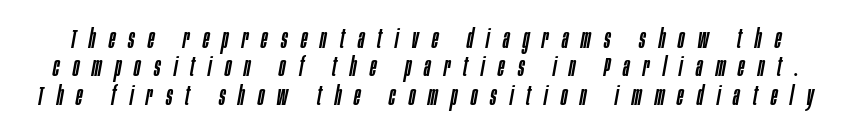
The image shows 27 px text type, italic (leaning right); set tight line spacing (1.05x), unusually wide letter spacing (+0.49 em), not underlined.
